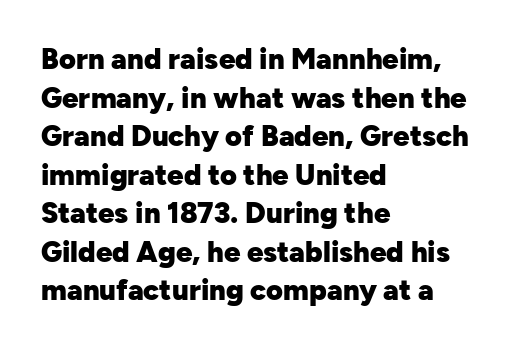
The image shows 29 px heavy sans-serif type, upright; set left-aligned, normal line spacing (1.33x), normal letter spacing, not underlined; low stroke contrast and a medium x-height.
